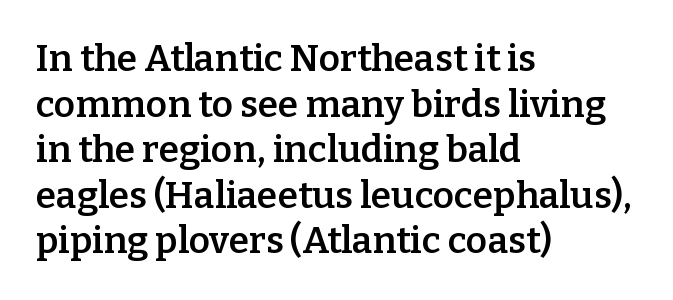
The image shows 37 px semibold serif type, upright; set left-aligned, line spacing 1.23x, normal letter spacing, not underlined; low stroke contrast and a medium x-height.
